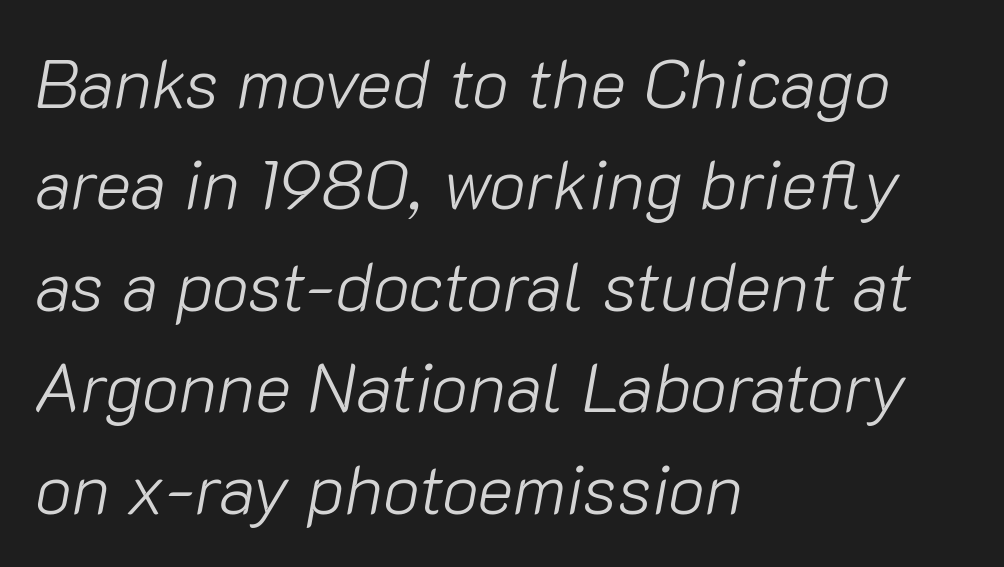
This sample keeps an unexceptional amount of space between lines. The space beneath each line is pristine and unruled. Slanted lettering throughout. These glyphs show unthickened strokes, regular width or finer. Notice how the passage keeps a crisp vertical edge on the left only. These lines are rendered in a variable-pitch font.
